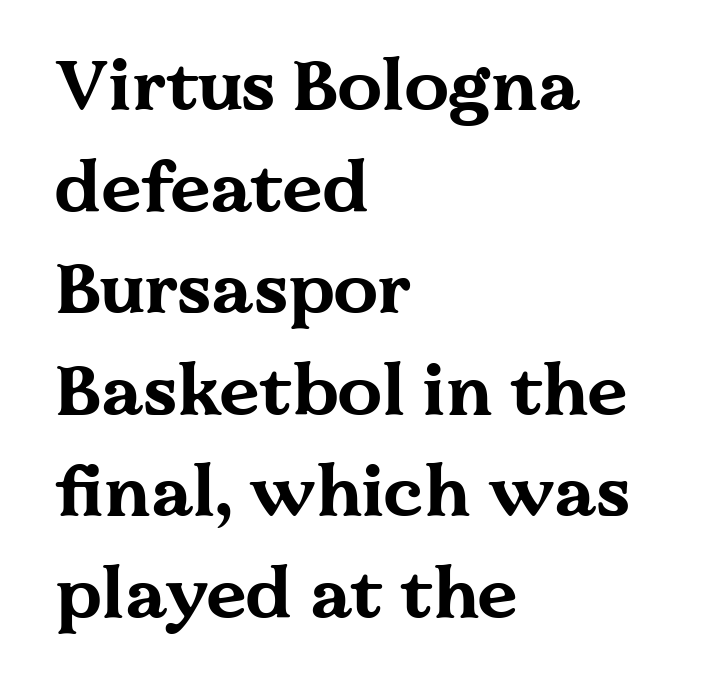
Teacher's note: observe the even left margin — that is flush-left alignment. Baseline-to-baseline distance is the conventional proportion of letter height. Underlining? Definitely not there. Do the characters align in a grid? No, the font is proportional. Weight: bold. It's the straight-up-and-down kind of type.
